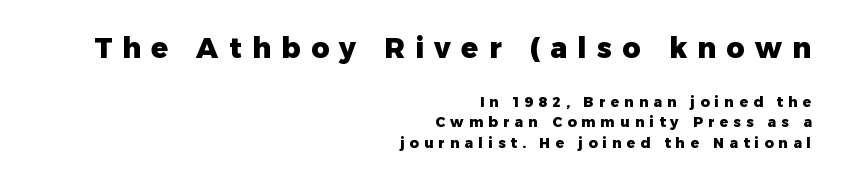
{"serif": "no", "italic": "no", "bold": "yes", "weight": "heavy", "width": "normal", "stroke_contrast": "low", "x_height": "medium", "monospaced": "no", "underline": "no", "align": "right", "line_spacing": "normal", "line_spacing_ratio": 1.45, "letter_spacing": "wide", "letter_spacing_em": 0.37, "larger_block": "first", "size_ratio": 2.0, "glyph_px": 28}
